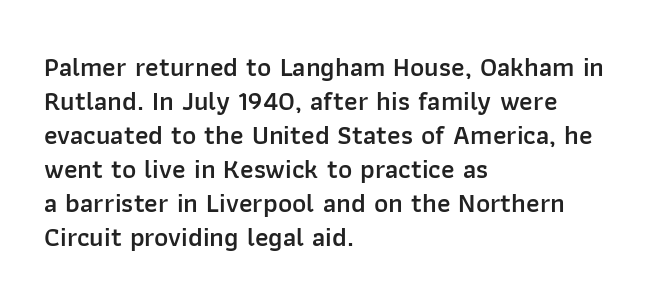
The type sits square on the baseline with zero lean. A clean baseline with only descenders dipping below it. This sample is left-justified, so line endings fall wherever the words run out. Characters follow at the spacing the type designer built in. The font is running at a semibold setting, under full bold. This block has exactly the height ordinary leading produces.
